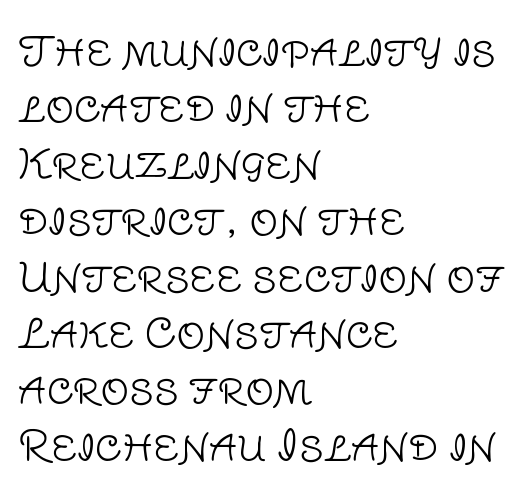
{"serif": "no", "bold": "no", "weight": "light", "width": "normal", "stroke_contrast": "low", "x_height": "large", "monospaced": "no", "underline": "no", "align": "left", "line_spacing": "normal", "line_spacing_ratio": 1.41, "letter_spacing": "normal", "letter_spacing_em": 0.0, "glyph_px": 40}
